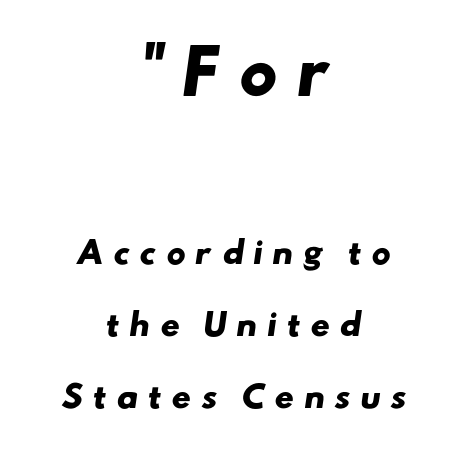
Q: Is the text bold? A: Yes.
Q: Is the typeface a serif or a sans-serif typeface? A: Sans-serif.
Q: Is the text underlined? A: No.
Q: How is the paragraph aligned? A: Centered.
Q: Is the spacing between letters normal or unusually wide? A: Unusually wide.
Q: Is the spacing between lines tight, normal or loose? A: Loose.
Q: Which block of text is set in a larger size, the first (top) or the second (bottom)? A: The first (top) one.
Q: Width (condensed, normal, or wide)? A: Wide.
Q: Stroke contrast? A: Low.
Q: x-height? A: Small.
Q: Monospaced? A: No.
